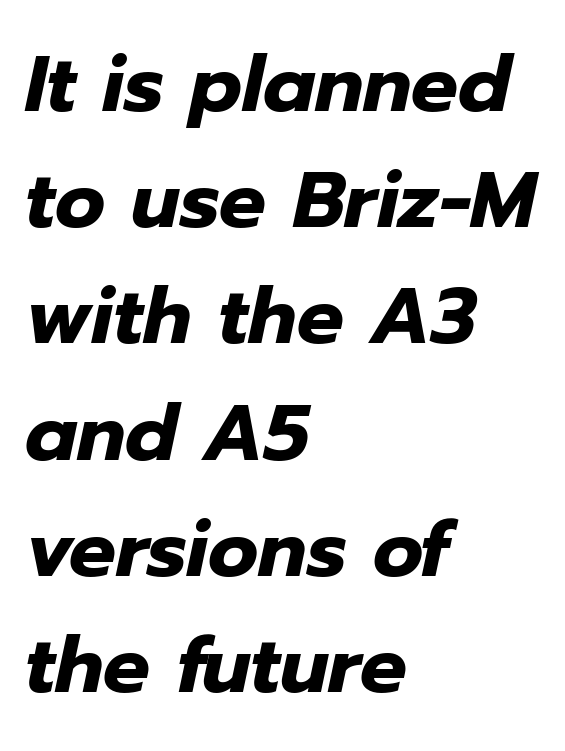
The image shows 78 px heavy type, italic (leaning right); set left-aligned, normal line spacing (1.49x), normal letter spacing, not underlined; low stroke contrast and a medium x-height.
